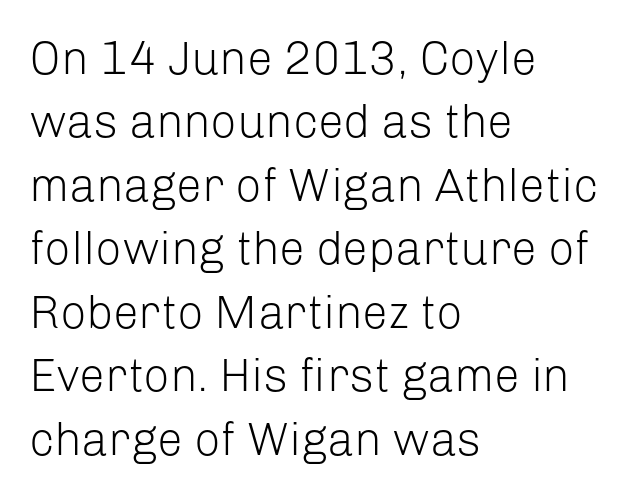
{"serif": "no", "italic": "no", "bold": "no", "weight": "light", "width": "normal", "stroke_contrast": "low", "x_height": "medium", "monospaced": "no", "underline": "no", "align": "left", "line_spacing": "normal", "line_spacing_ratio": 1.38, "letter_spacing": "normal", "letter_spacing_em": 0.0, "glyph_px": 46}
